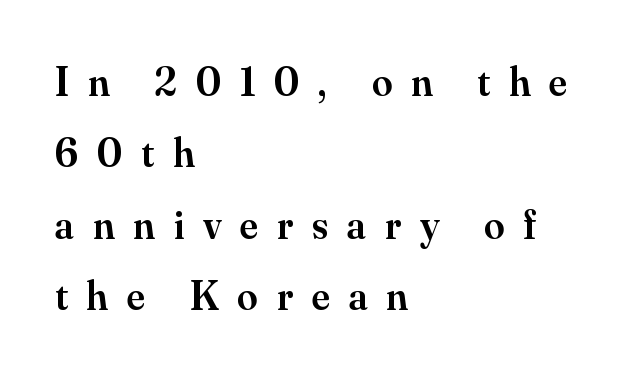
A clean baseline with only descenders dipping below it. The glyphs have the mass of a demibold cut, below bold. Font category for this specimen: serif. The lettering stays uniformly vertical, giving the passage a roman look. Think of a printed novel: that variable character pitch is what you see here. The letters are spread apart with noticeably loose tracking.
